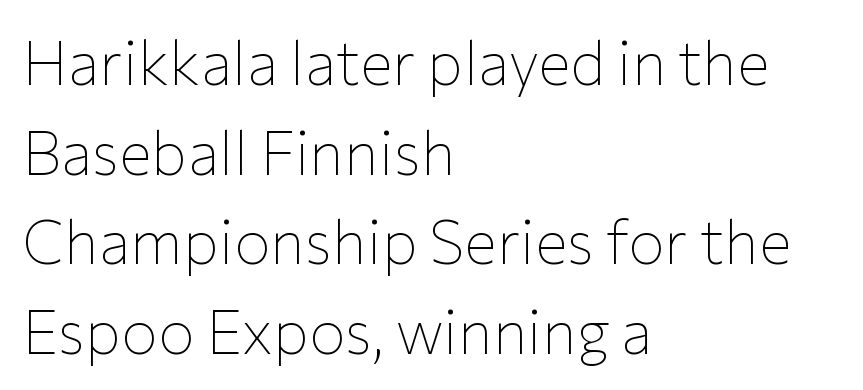
Q: Is the text bold? A: No.
Q: Is the text italic (slanted)? A: No, it is upright.
Q: Is the typeface a serif or a sans-serif typeface? A: Sans-serif.
Q: Is the text underlined? A: No.
Q: How is the paragraph aligned? A: Left-aligned.
Q: Is the spacing between letters normal or unusually wide? A: Normal.
Q: Is the spacing between lines tight, normal or loose? A: Normal.
Q: Width (condensed, normal, or wide)? A: Normal.
Q: Stroke contrast? A: Low.
Q: x-height? A: Medium.
Q: Monospaced? A: No.
